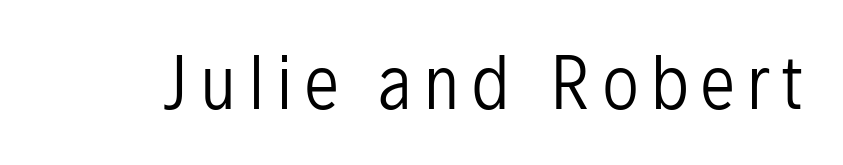
{"serif": "no", "italic": "no", "bold": "no", "weight": "regular", "width": "condensed", "stroke_contrast": "low", "x_height": "medium", "monospaced": "no", "underline": "no", "glyph_px": 69}
